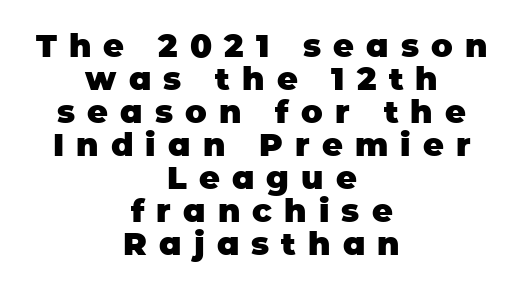
{"serif": "no", "italic": "no", "bold": "yes", "weight": "heavy", "width": "normal", "stroke_contrast": "low", "x_height": "large", "monospaced": "no", "underline": "no", "align": "center", "line_spacing": "tight", "line_spacing_ratio": 1.03, "letter_spacing": "wide", "letter_spacing_em": 0.38, "glyph_px": 32}
